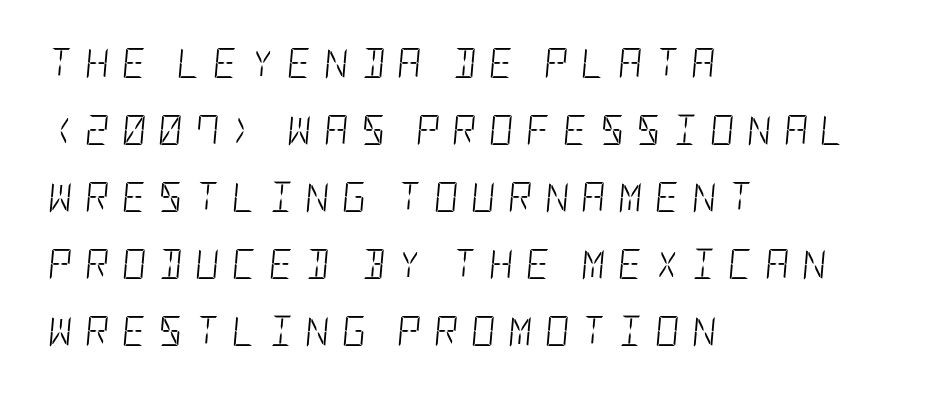
The lines are quadded left. A typesetter would call this leading open, well beyond the default. The letterforms stand isolated, each surrounded by extra space. The characters are drawn with everyday or finer stroke widths.
